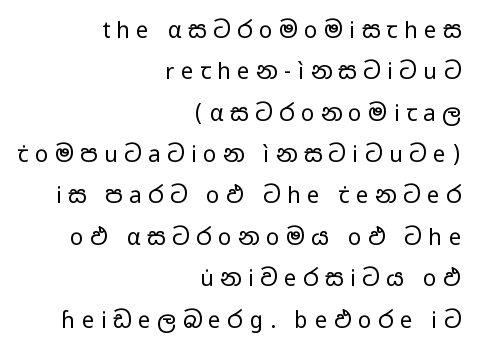
The image shows 22 px text type, upright; set right-aligned, line spacing 1.88x, unusually wide letter spacing (+0.3 em), not underlined.
